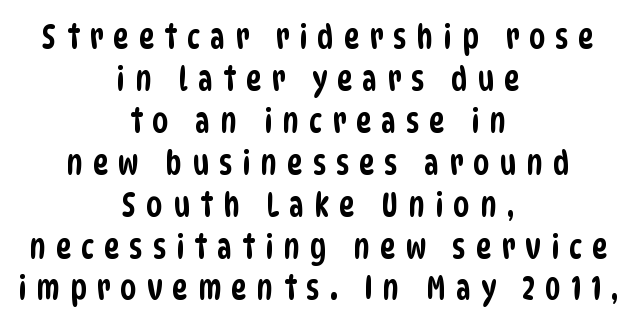
Look at the bottom of the vertical strokes: they stop flat, with no serifs. The line-height multiplier appears to be the usual default. Letter spacing: wide. Honestly, there is no underline to notice here at all. A student would call this center alignment; a typographer would say set centered.
